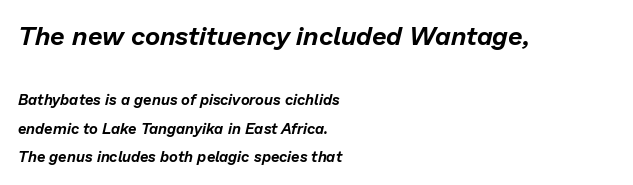
{"italic": "yes", "lean": "right", "slant_degrees": 13, "underline": "no", "align": "left", "line_spacing": "loose", "line_spacing_ratio": 1.92, "letter_spacing": "normal", "letter_spacing_em": 0.0, "larger_block": "first", "size_ratio": 1.73, "glyph_px": 26}
